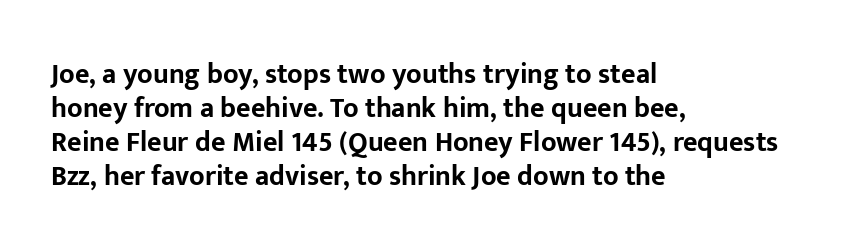
{"serif": "no", "italic": "no", "bold": "yes", "weight": "bold", "width": "normal", "stroke_contrast": "low", "x_height": "medium", "monospaced": "no", "underline": "no", "align": "left", "line_spacing_ratio": 1.21, "letter_spacing": "normal", "letter_spacing_em": 0.0, "glyph_px": 28}
